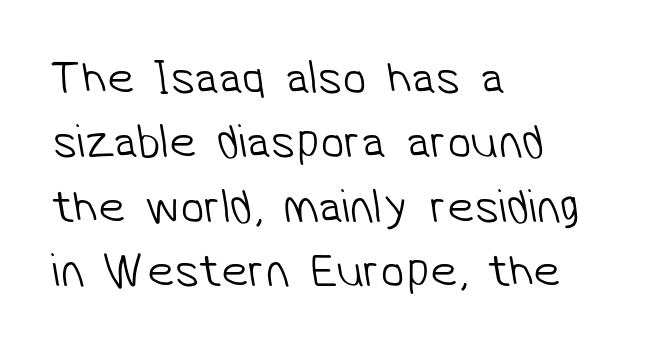
{"serif": "no", "bold": "no", "weight": "light", "width": "normal", "stroke_contrast": "low", "x_height": "medium", "monospaced": "no", "underline": "no", "align": "left", "line_spacing": "normal", "line_spacing_ratio": 1.34, "letter_spacing": "normal", "letter_spacing_em": 0.0, "glyph_px": 48}
